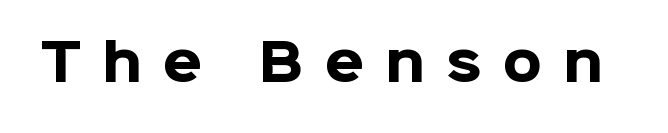
The image shows 50 px heavy sans-serif type, upright; set unusually wide letter spacing (+0.42 em), not underlined; low stroke contrast and a medium x-height.
